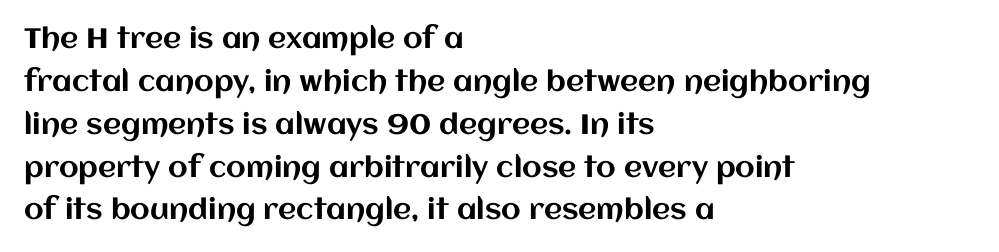
Typeset ragged right — the left edge is the straight one. Think of a printed novel: that variable character pitch is what you see here. Unlike italic type, these characters show no tilt at all. No word sits above an underline.
